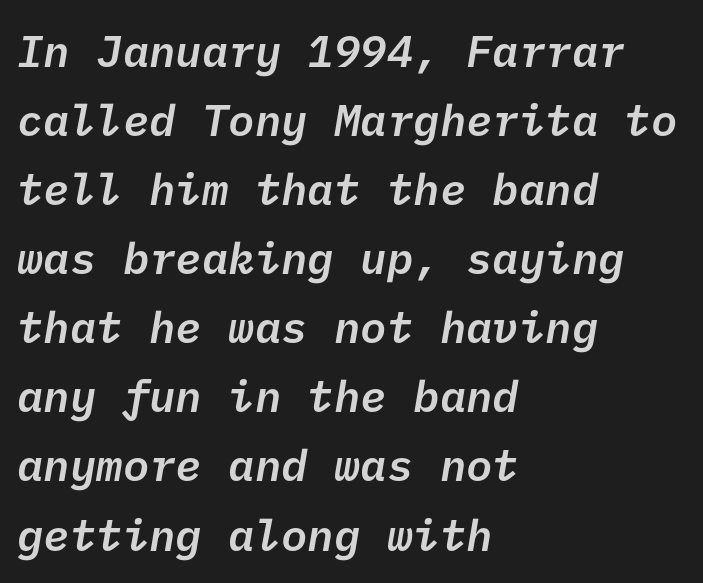
The image shows 44 px semibold sans-serif type; set left-aligned, normal line spacing (1.57x), normal letter spacing, not underlined; low stroke contrast and a medium x-height.
